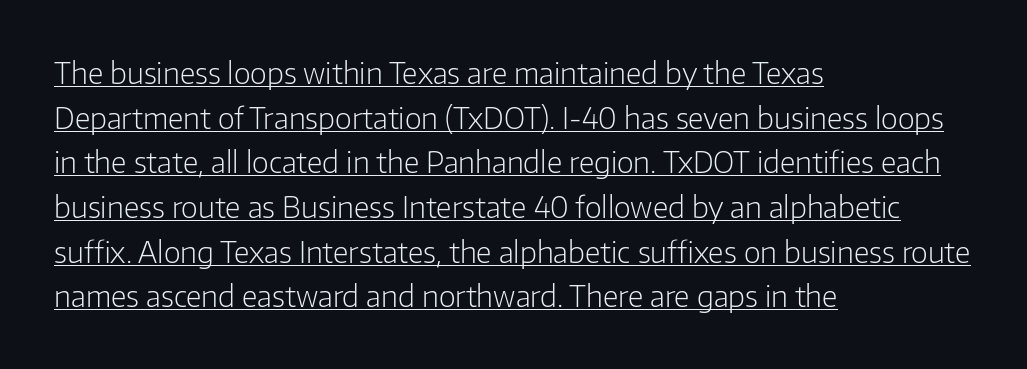
{"serif": "no", "italic": "no", "bold": "no", "weight": "light", "width": "normal", "stroke_contrast": "low", "x_height": "medium", "monospaced": "no", "underline": "yes", "align": "left", "line_spacing": "normal", "line_spacing_ratio": 1.54, "letter_spacing": "normal", "letter_spacing_em": 0.0, "glyph_px": 29}
